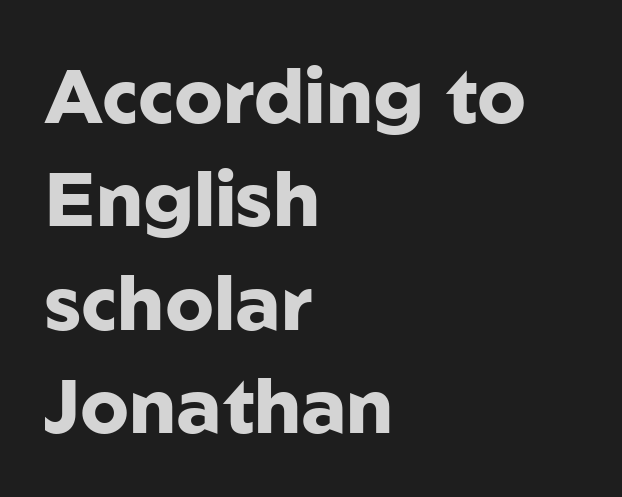
Every character sits straight up, as roman type does. Here the designer chose a conventional face with non-uniform glyph widths. Horizontal alignment here is leftward, the default for most running prose. The space between consecutive lines is moderate.
